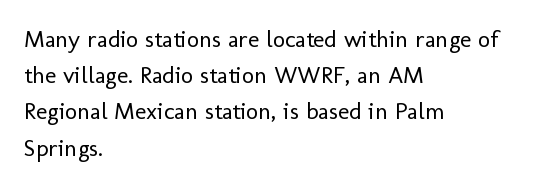
Q: Is the text bold? A: No.
Q: Is the text italic (slanted)? A: No, it is upright.
Q: Is the text underlined? A: No.
Q: How is the paragraph aligned? A: Left-aligned.
Q: Is the spacing between letters normal or unusually wide? A: Normal.
Q: Is the spacing between lines tight, normal or loose? A: Normal.
